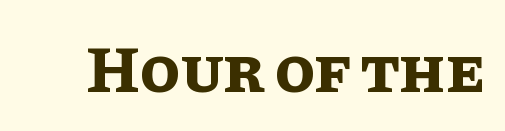
The image shows 66 px bold type, upright; set normal letter spacing, not underlined; low stroke contrast and a large x-height.
